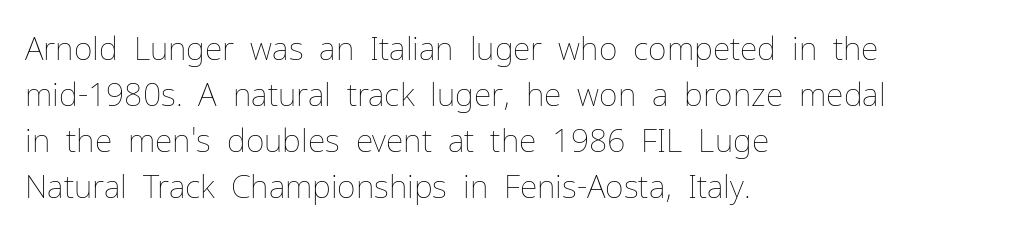
Q: Is the text bold? A: No.
Q: Is the text italic (slanted)? A: No, it is upright.
Q: Is the text underlined? A: No.
Q: How is the paragraph aligned? A: Left-aligned.
Q: Is the spacing between letters normal or unusually wide? A: Normal.
Q: Is the spacing between lines tight, normal or loose? A: Normal.
Q: Width (condensed, normal, or wide)? A: Normal.
Q: Stroke contrast? A: Low.
Q: x-height? A: Medium.
Q: Monospaced? A: No.
